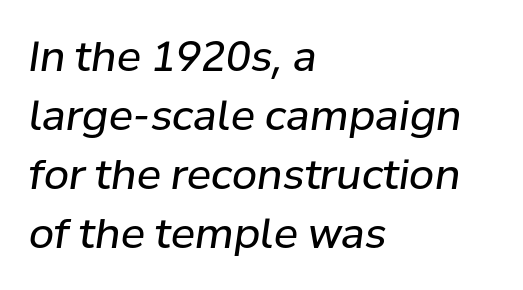
The image shows 41 px regular-weight type, italic (leaning right); set left-aligned, normal line spacing (1.44x), normal letter spacing, not underlined; low stroke contrast and a medium x-height.
